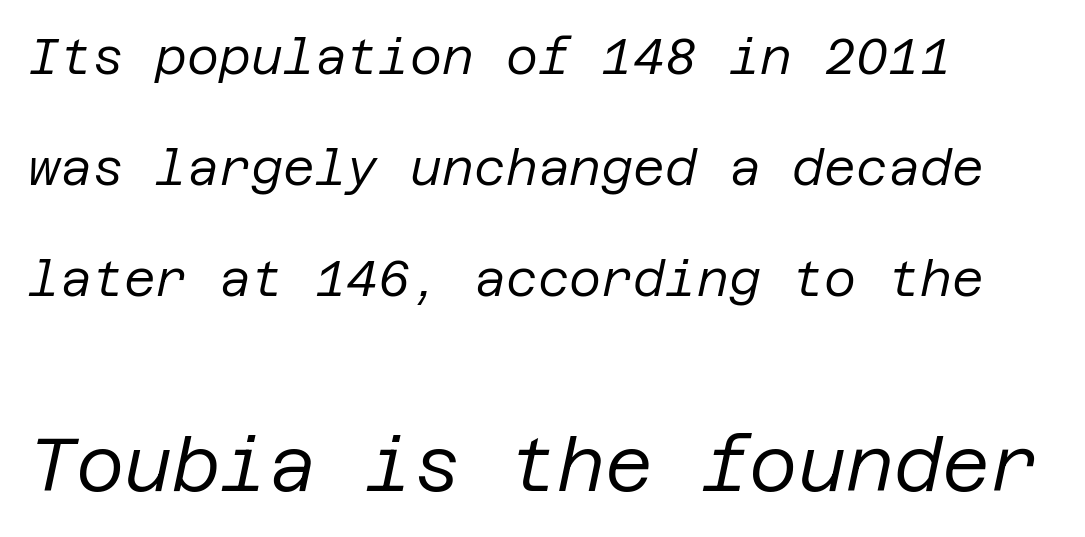
The image shows 74 px regular-weight type, italic (leaning right); set left-aligned, loose line spacing (2.27x), normal letter spacing, not underlined; the second (bottom) block is 1.51x larger; low stroke contrast and a large x-height.
